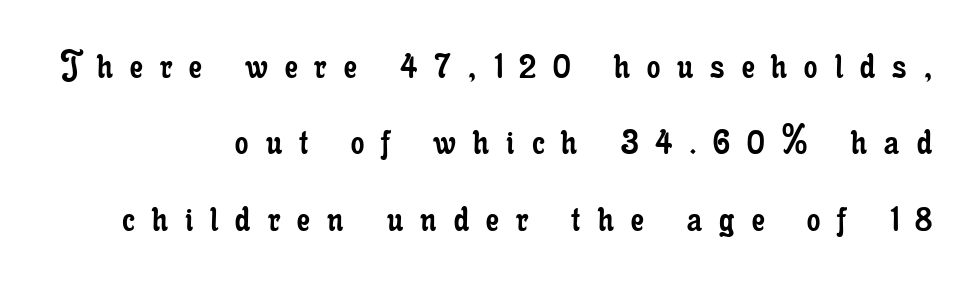
The words here are not underlined. Weight: regular or lighter. These lines are rendered in a variable-pitch font. The paragraph has a hard right edge and a soft left edge.
